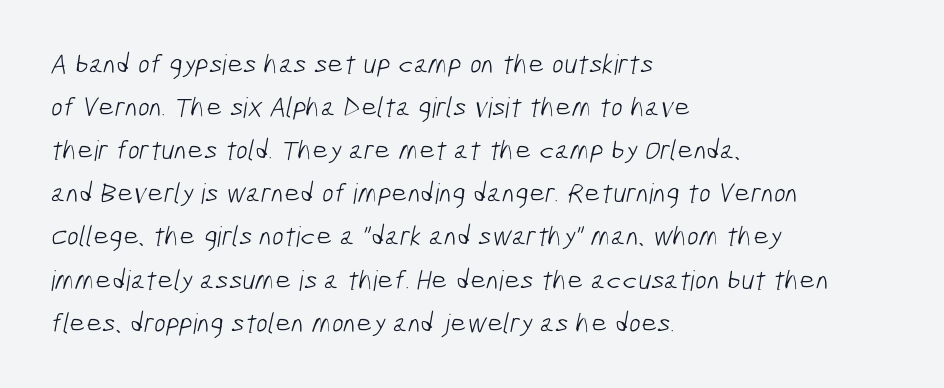
The image shows 28 px light, condensed sans-serif type; set left-aligned, normal line spacing (1.54x), normal letter spacing, not underlined; low stroke contrast and a medium x-height.
